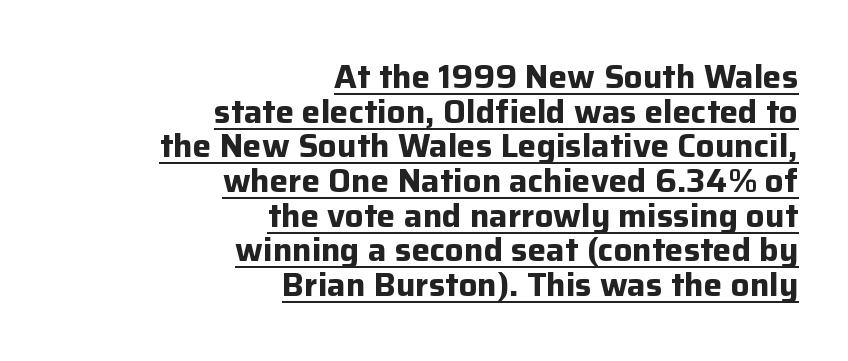
All the whitespace from short lines collects on the left. Underlining? Definitely there. Does the weight exceed regular? Yes, all the way to bold. Baseline-to-baseline distance is barely more than the letter height. What kind of face is this? One without serifs — a sans.
